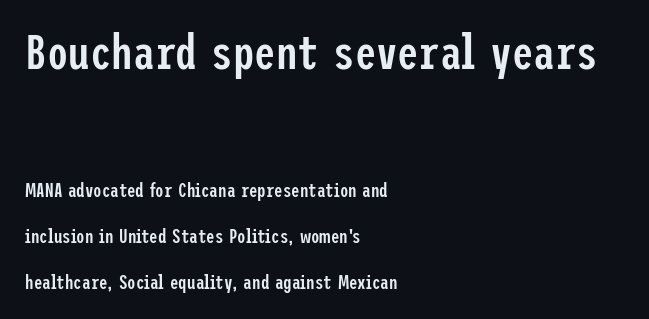
Italic: no, the glyphs are upright roman. Teacher's note: observe the even left margin — that is flush-left alignment. Nothing unusual about the tracking: characters are spaced as the font intends. Look at the bottom of the vertical strokes: they stop flat, with no serifs.
